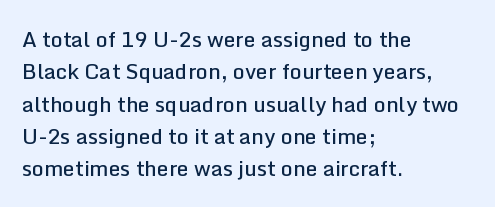
{"italic": "no", "bold": "semi", "underline": "no", "align": "left", "line_spacing": "normal", "line_spacing_ratio": 1.54, "letter_spacing": "normal", "letter_spacing_em": 0.0, "glyph_px": 21}
